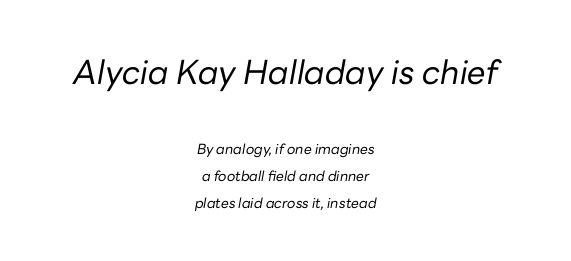
{"italic": "yes", "lean": "right", "slant_degrees": 10, "bold": "no", "weight": "regular", "width": "normal", "stroke_contrast": "low", "x_height": "medium", "monospaced": "no", "underline": "no", "align": "center", "line_spacing": "loose", "line_spacing_ratio": 1.92, "letter_spacing": "normal", "letter_spacing_em": 0.0, "larger_block": "first", "size_ratio": 2.36, "glyph_px": 33}
